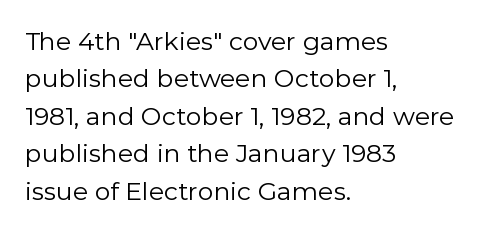
The image shows 25 px text type, upright; set left-aligned, normal line spacing (1.5x), normal letter spacing, not underlined.
